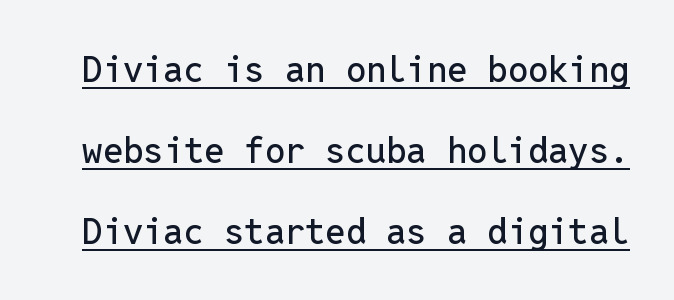
Q: Is the text italic (slanted)? A: No, it is upright.
Q: Is the typeface a serif or a sans-serif typeface? A: Sans-serif.
Q: Is the text underlined? A: Yes.
Q: Is the spacing between letters normal or unusually wide? A: Normal.
Q: Is the spacing between lines tight, normal or loose? A: Loose.
Q: Width (condensed, normal, or wide)? A: Normal.
Q: Stroke contrast? A: Low.
Q: x-height? A: Medium.
Q: Monospaced? A: Yes.
